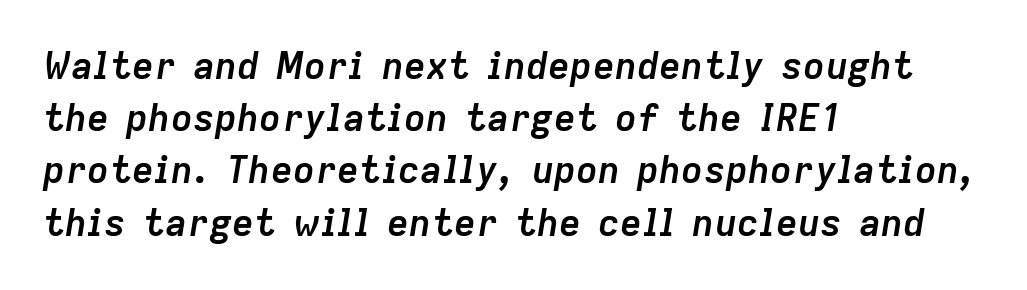
Q: Is the text bold? A: Yes.
Q: Is the text italic (slanted)? A: Yes, it leans right by about 9 degrees.
Q: Is the text underlined? A: No.
Q: How is the paragraph aligned? A: Left-aligned.
Q: Is the spacing between letters normal or unusually wide? A: Normal.
Q: Is the spacing between lines tight, normal or loose? A: Normal.
Q: Width (condensed, normal, or wide)? A: Normal.
Q: Stroke contrast? A: Low.
Q: x-height? A: Medium.
Q: Monospaced? A: No.
